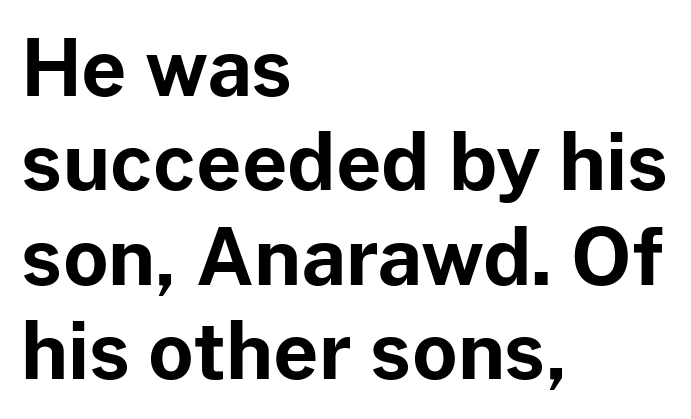
The letters stand straight up with perfectly vertical stems. These lines are rendered in a variable-pitch font. Reading down the block, your eye returns to a fixed left position each line. Lines of text with bare space underneath.
